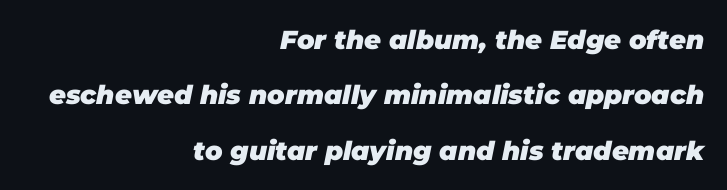
Q: Is the text bold? A: Yes.
Q: Is the text italic (slanted)? A: Yes, it leans right by about 11 degrees.
Q: Is the text underlined? A: No.
Q: How is the paragraph aligned? A: Right-aligned.
Q: Is the spacing between letters normal or unusually wide? A: Normal.
Q: Is the spacing between lines tight, normal or loose? A: Loose.
